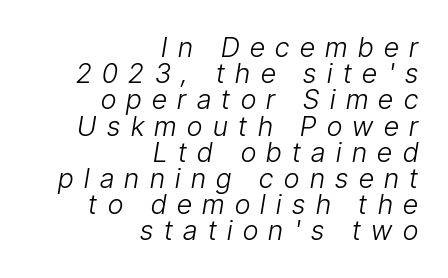
Q: Is the text bold? A: No.
Q: Is the text italic (slanted)? A: Yes, it leans right by about 9 degrees.
Q: Is the text underlined? A: No.
Q: How is the paragraph aligned? A: Right-aligned.
Q: Is the spacing between letters normal or unusually wide? A: Unusually wide.
Q: Is the spacing between lines tight, normal or loose? A: Tight.
